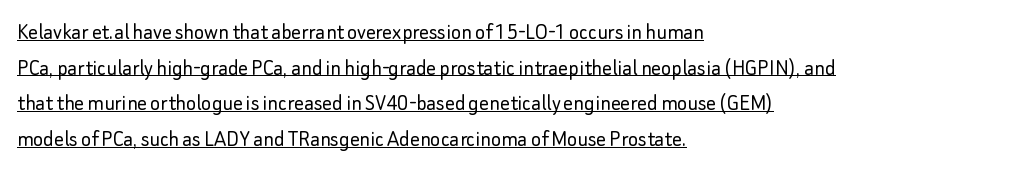
The image shows 24 px text type, upright; set left-aligned, normal line spacing (1.48x), normal letter spacing, underlined.
